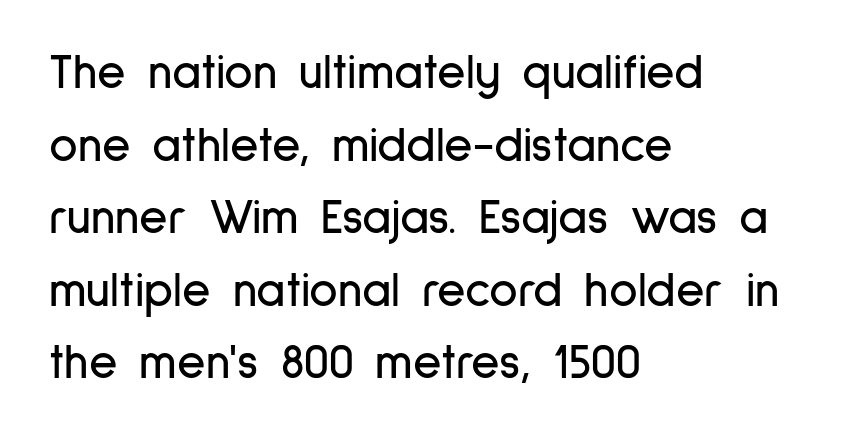
Horizontally, the lines are justified to the leading edge only. Spacing between characters is what you'd get straight out of the box. Is this a fixed-width face? No — the glyphs have proportional, varying widths. Serifs: no, the terminals of the letterforms are clean.
